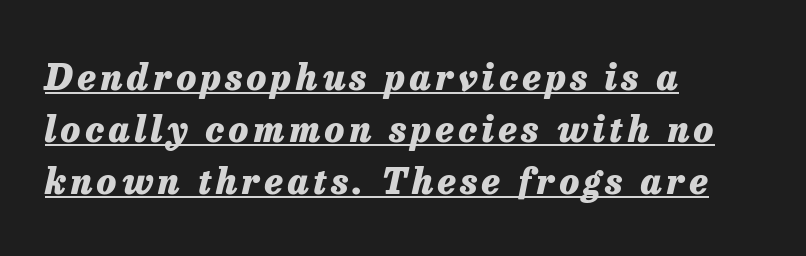
{"italic": "yes", "lean": "right", "slant_degrees": 13, "bold": "yes", "weight": "heavy", "width": "normal", "stroke_contrast": "low", "x_height": "medium", "monospaced": "no", "underline": "yes", "align": "left", "line_spacing": "normal", "line_spacing_ratio": 1.45, "glyph_px": 36}
